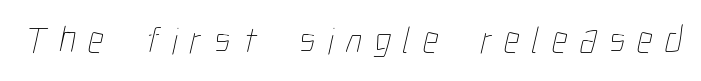
The image shows 38 px thin, condensed type; set unusually wide letter spacing (+0.33 em), not underlined; low stroke contrast and a medium x-height.
